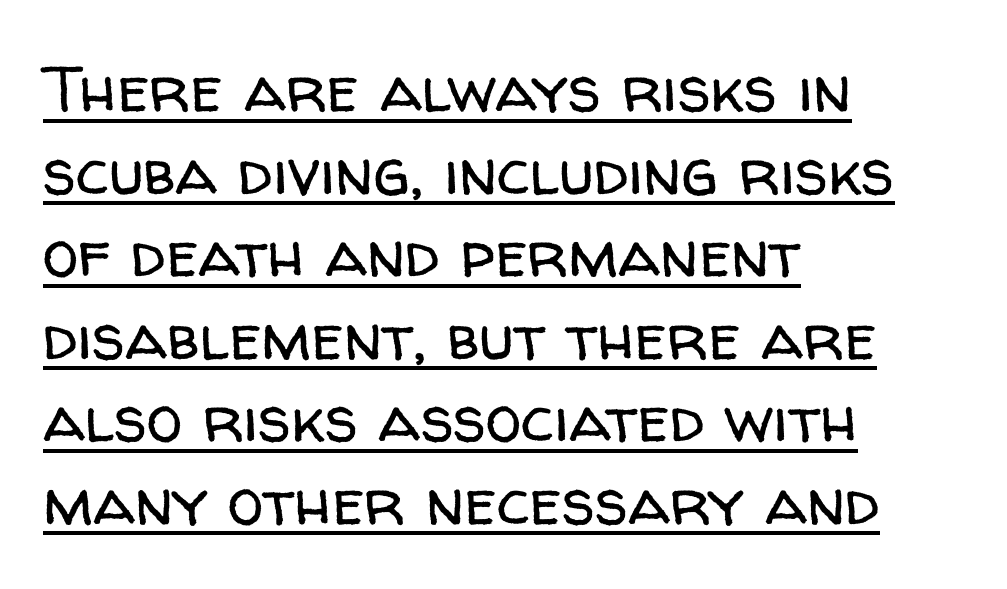
Students, note that the glyphs here touch the page at normal intervals. The vertical gap from one line to the next is medium. This is not heavy type; no bold has been used. The paragraph shown leans on its left margin. You can tell from the bare stems that sans-serif type was used.
